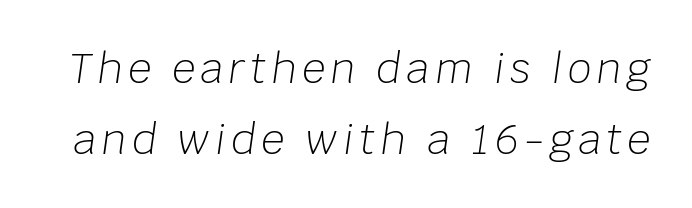
This sample has the flowing, uneven cadence of proportional lettering. Lines of text with bare space underneath. Italic? Definitely — the glyphs are oblique. Vertical stems look standard width or narrower in stroke.
